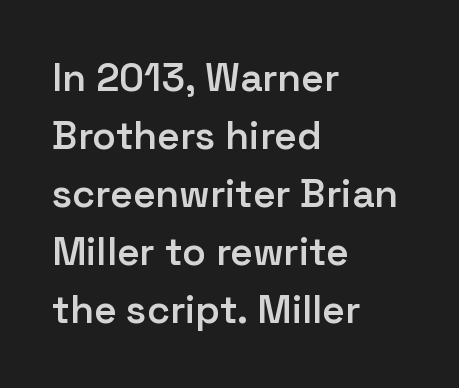
Semibold letterforms, between regular and bold. Spacing verdict: proportional, widths tailored to each character. In CSS terms this would be text-align: left. Grotesque or geometric, the face here clearly has no serifs. The letters stand upright; this is a roman face. The rendering keeps characters at their native spacing.
